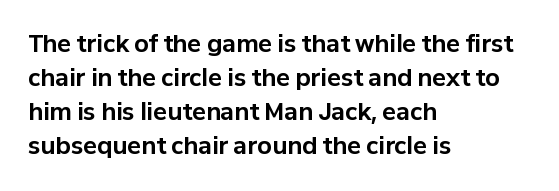
The image shows 23 px bold type, upright; set left-aligned, normal line spacing (1.48x), normal letter spacing, not underlined.
